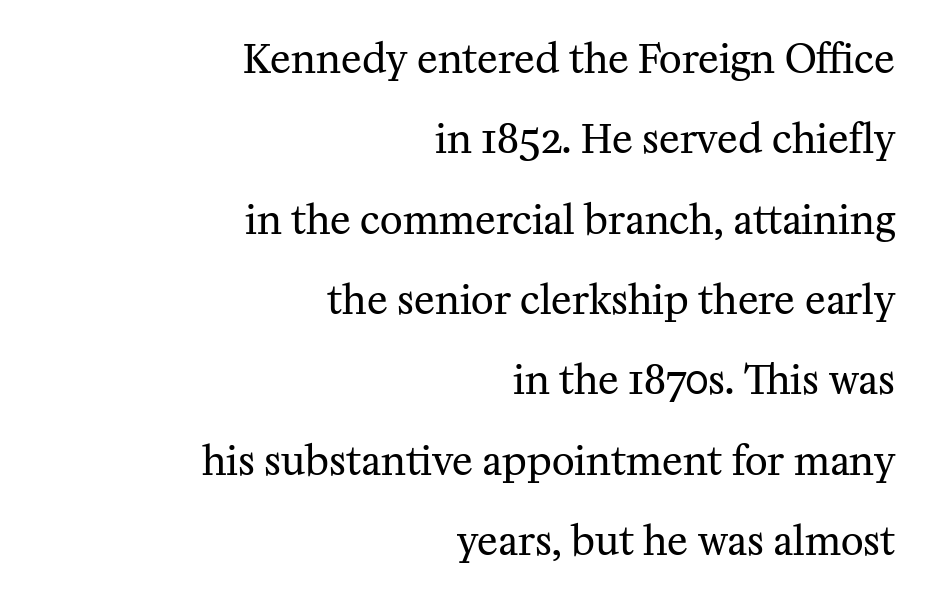
Q: Is the text bold? A: No.
Q: Is the text italic (slanted)? A: No, it is upright.
Q: Is the typeface a serif or a sans-serif typeface? A: Serif.
Q: Is the text underlined? A: No.
Q: How is the paragraph aligned? A: Right-aligned.
Q: Is the spacing between letters normal or unusually wide? A: Normal.
Q: Is the spacing between lines tight, normal or loose? A: Loose.
Q: Width (condensed, normal, or wide)? A: Normal.
Q: Stroke contrast? A: Medium.
Q: x-height? A: Medium.
Q: Monospaced? A: No.
